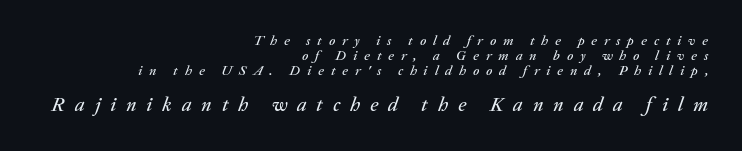
Line spacing here is tight. Is the type slanted? Yes — the strokes lean at a clear angle. Anything drawn beneath the words? Only blank space. The passage is arranged like a letterhead date or caption credit — flush right. Is the letter spacing exaggerated? Yes — the characters are pushed far apart. Two sizes are in play, and the larger belongs to the second block.
